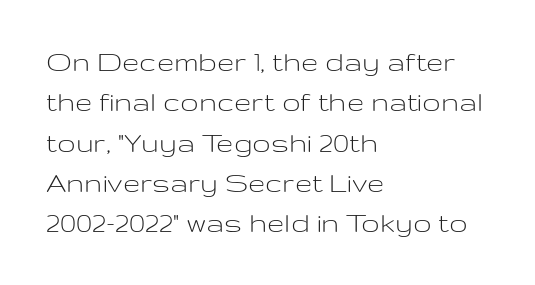
Q: Is the text bold? A: No.
Q: Is the text italic (slanted)? A: No, it is upright.
Q: Is the typeface a serif or a sans-serif typeface? A: Sans-serif.
Q: Is the text underlined? A: No.
Q: How is the paragraph aligned? A: Left-aligned.
Q: Is the spacing between letters normal or unusually wide? A: Normal.
Q: Is the spacing between lines tight, normal or loose? A: Normal.
Q: Width (condensed, normal, or wide)? A: Wide.
Q: Stroke contrast? A: Low.
Q: x-height? A: Medium.
Q: Monospaced? A: No.
